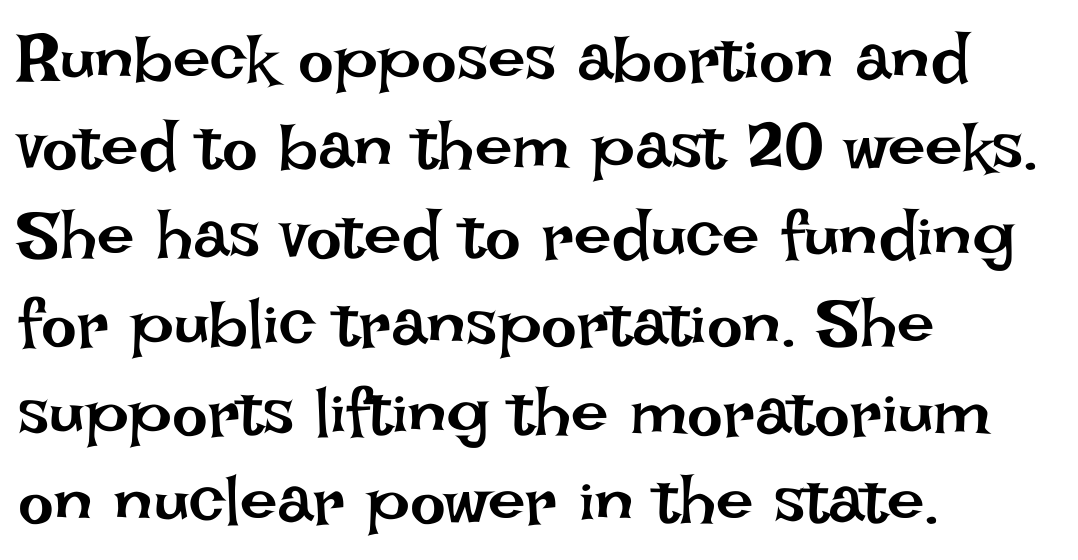
Q: Is the text bold? A: No.
Q: Is the text italic (slanted)? A: No, it is upright.
Q: Is the text underlined? A: No.
Q: How is the paragraph aligned? A: Left-aligned.
Q: Is the spacing between letters normal or unusually wide? A: Normal.
Q: Is the spacing between lines tight, normal or loose? A: Normal.
Q: Width (condensed, normal, or wide)? A: Normal.
Q: Stroke contrast? A: Low.
Q: x-height? A: Large.
Q: Monospaced? A: No.
